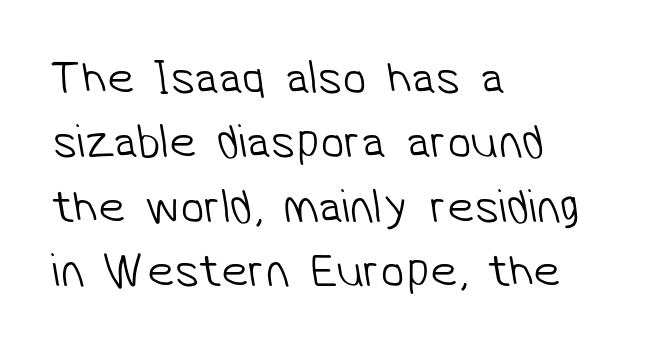
The image shows 48 px light sans-serif type; set left-aligned, normal line spacing (1.34x), normal letter spacing, not underlined; low stroke contrast and a medium x-height.
